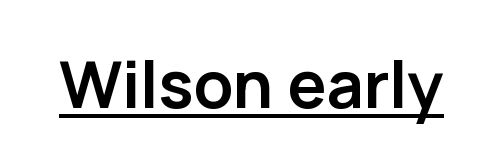
Q: Is the text bold? A: Yes.
Q: Is the text italic (slanted)? A: No, it is upright.
Q: Is the typeface a serif or a sans-serif typeface? A: Sans-serif.
Q: Is the text underlined? A: Yes.
Q: Is the spacing between letters normal or unusually wide? A: Normal.
Q: Width (condensed, normal, or wide)? A: Normal.
Q: Stroke contrast? A: Low.
Q: x-height? A: Medium.
Q: Monospaced? A: No.
